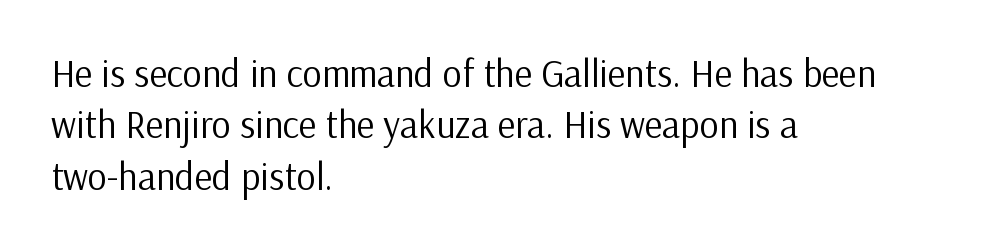
This rendering leaves character spacing at its baseline value. The compositor pushed each line to the left boundary. A sans-serif font was chosen for this passage. Unmarked baselines from the first word to the last. The strokes carry an ordinary text weight at most. Rows of type keep a routine distance in the vertical direction.
